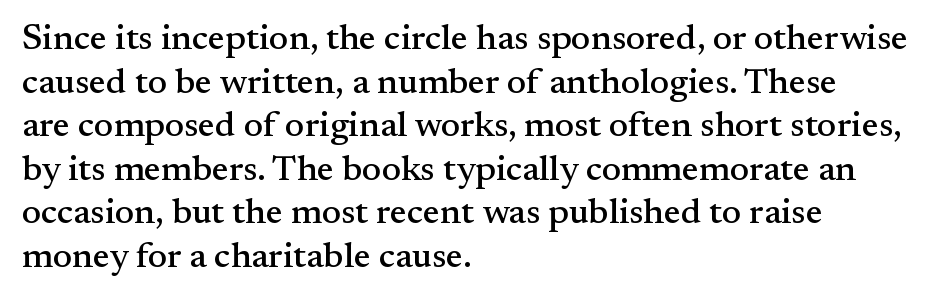
{"serif": "yes", "italic": "no", "width": "normal", "stroke_contrast": "medium", "x_height": "small", "monospaced": "no", "underline": "no", "align": "left", "line_spacing_ratio": 1.21, "letter_spacing": "normal", "letter_spacing_em": 0.0, "glyph_px": 36}
